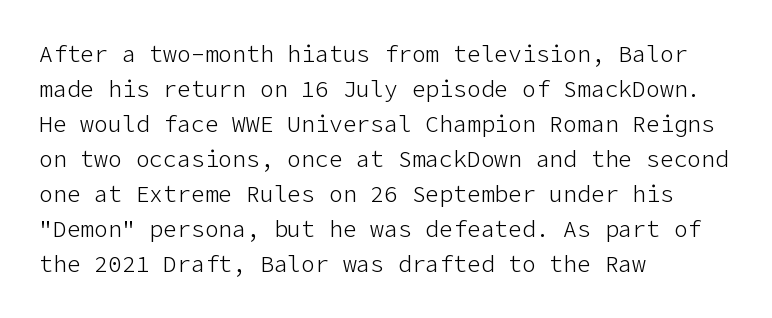
The image shows 23 px text type, upright; set left-aligned, normal line spacing (1.52x), normal letter spacing, not underlined.
